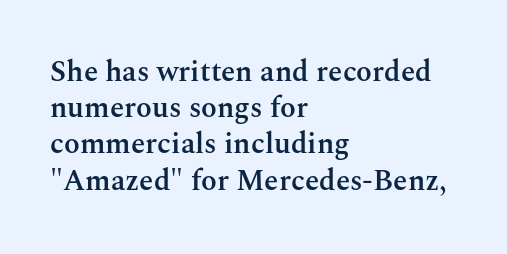
The lines in this sample share a left origin and differ only in where they stop. Every stem runs plumb, perpendicular to the baseline. Regarding leading, the lines here are spaced in the standard way. Default kerning and tracking; the words read as compact shapes.
